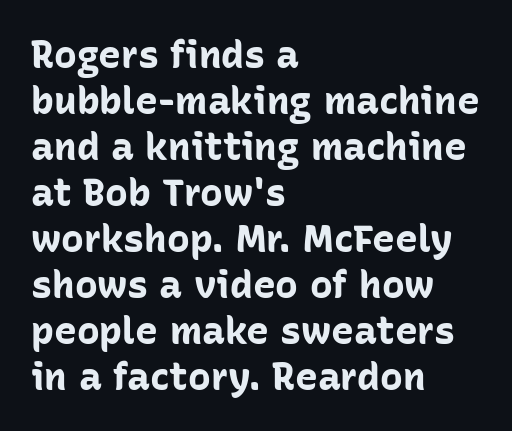
Q: Is the text bold? A: Yes.
Q: Is the text italic (slanted)? A: No, it is upright.
Q: Is the typeface a serif or a sans-serif typeface? A: Sans-serif.
Q: Is the text underlined? A: No.
Q: How is the paragraph aligned? A: Left-aligned.
Q: Is the spacing between letters normal or unusually wide? A: Normal.
Q: Width (condensed, normal, or wide)? A: Normal.
Q: Stroke contrast? A: Low.
Q: x-height? A: Medium.
Q: Monospaced? A: No.
